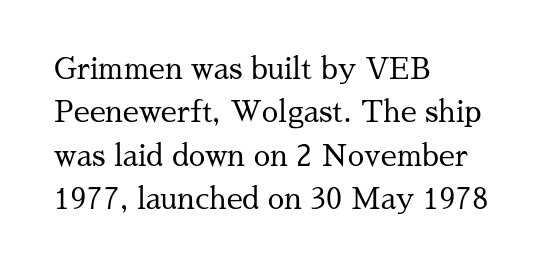
{"serif": "yes", "italic": "no", "bold": "no", "weight": "regular", "width": "normal", "stroke_contrast": "medium", "x_height": "medium", "monospaced": "no", "underline": "no", "align": "left", "line_spacing": "normal", "line_spacing_ratio": 1.5, "letter_spacing": "normal", "letter_spacing_em": 0.0, "glyph_px": 29}
